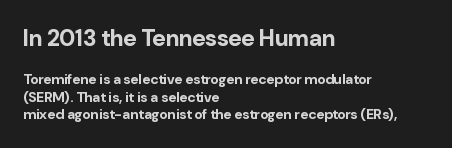
The image shows 23 px bold type, upright; set left-aligned, normal line spacing (1.25x), normal letter spacing, not underlined; the first (top) block is 1.64x larger.
